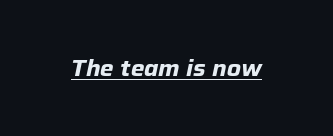
The image shows 23 px bold type, italic (leaning right); set normal letter spacing, underlined.
